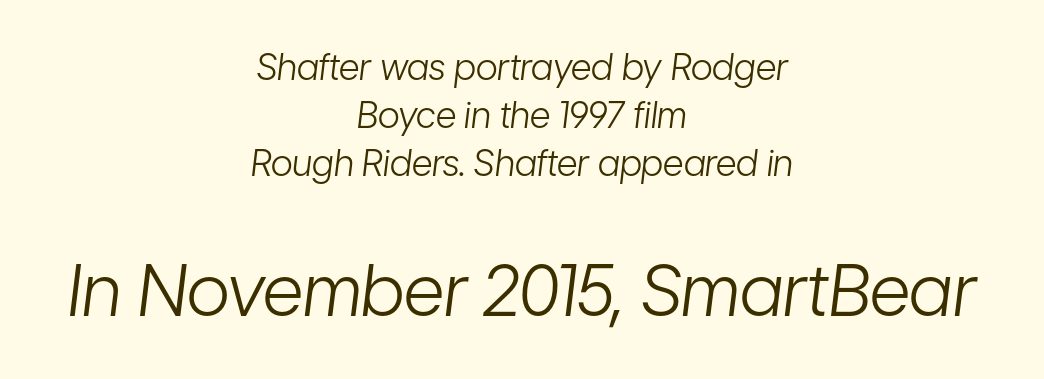
The image shows 71 px light, condensed type, italic (leaning right); set centered, normal line spacing (1.34x), normal letter spacing, not underlined; the second (bottom) block is 1.97x larger; low stroke contrast and a medium x-height.
